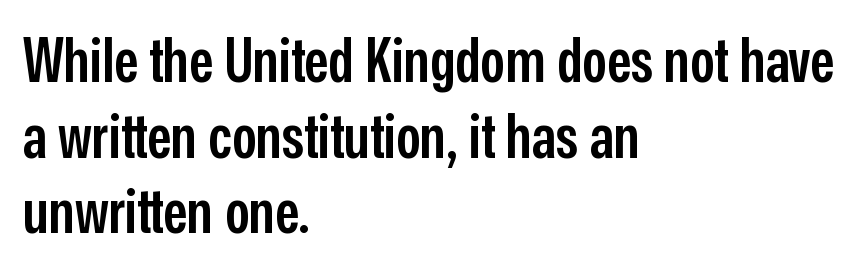
Q: Is the text bold? A: Semi-bold.
Q: Is the text italic (slanted)? A: No, it is upright.
Q: Is the typeface a serif or a sans-serif typeface? A: Sans-serif.
Q: Is the text underlined? A: No.
Q: How is the paragraph aligned? A: Left-aligned.
Q: Is the spacing between letters normal or unusually wide? A: Normal.
Q: Width (condensed, normal, or wide)? A: Condensed.
Q: Stroke contrast? A: Low.
Q: x-height? A: Medium.
Q: Monospaced? A: No.
